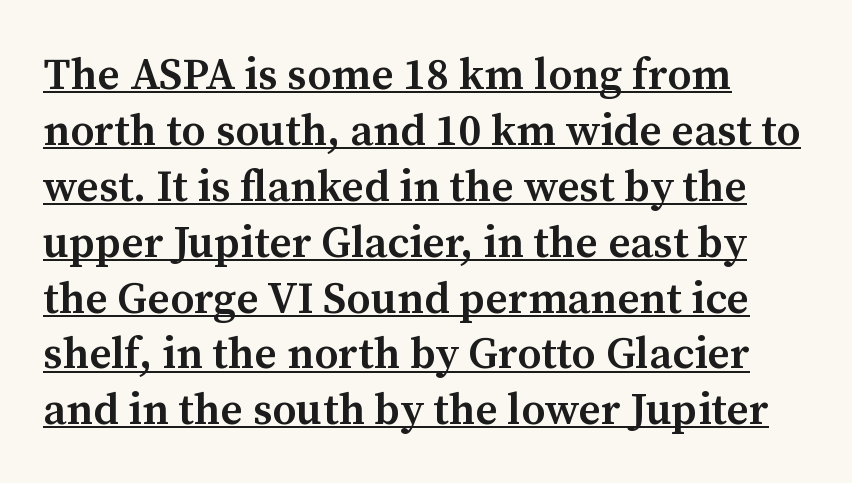
The image shows 44 px semibold serif type, upright; set left-aligned, normal line spacing (1.27x), normal letter spacing, underlined; medium stroke contrast and a medium x-height.
